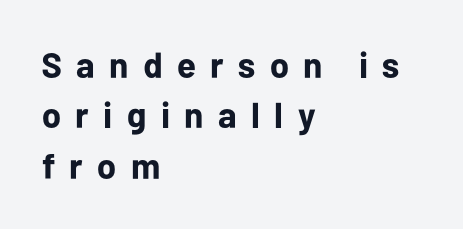
Caption: multi-line text, flush left, ragged right. Notice how thick the strokes are: this is what a full bold looks like. Unmarked baselines from the first word to the last. The passage shown is typed in a proportional face where columns would drift. Look at the bottom of the vertical strokes: they stop flat, with no serifs.
